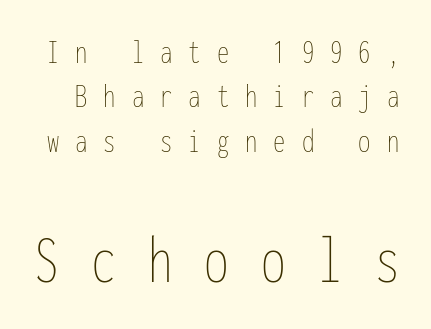
Quick note: not italic, upright. What's the leading like? Ordinary, nothing unusual. Rule under the text: the space is simply empty. The face used here is monospaced, like something from a code editor. The following chunk of copy outweighs the initial chunk in type size. Stroke mass is kept to a normal reading level or below.
